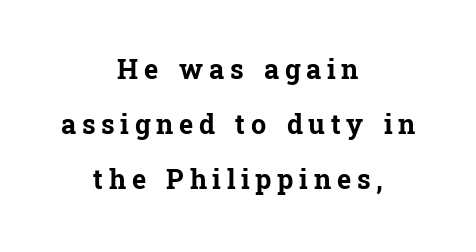
Q: Is the text bold? A: Yes.
Q: Is the text italic (slanted)? A: No, it is upright.
Q: Is the text underlined? A: No.
Q: How is the paragraph aligned? A: Centered.
Q: Is the spacing between letters normal or unusually wide? A: Unusually wide.
Q: Is the spacing between lines tight, normal or loose? A: Loose.
